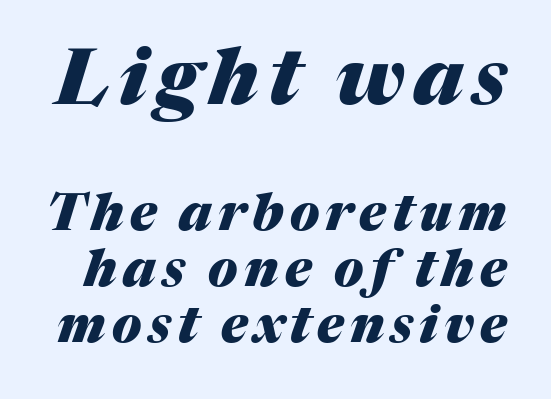
The image shows 77 px heavy type, italic (leaning right); set tight line spacing (1.1x), not underlined; the first (top) block is 1.51x larger; medium stroke contrast and a medium x-height.
